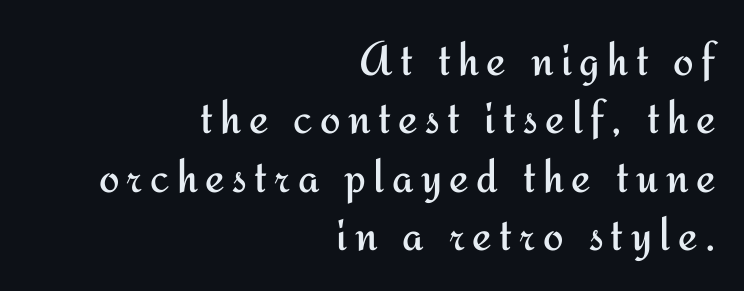
The image shows 49 px regular-weight sans-serif type, upright; set right-aligned, line spacing 1.19x, not underlined; medium stroke contrast and a small x-height.
